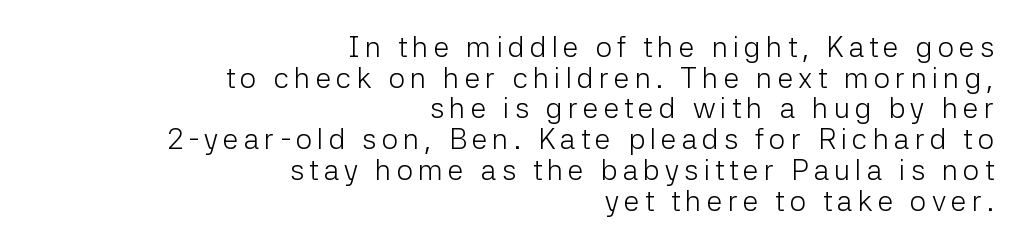
The image shows 29 px light sans-serif type, upright; set right-aligned, tight line spacing (1.06x), not underlined; low stroke contrast and a medium x-height.
